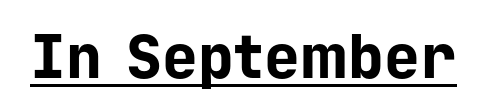
Q: Is the text bold? A: Yes.
Q: Is the text italic (slanted)? A: No, it is upright.
Q: Is the typeface a serif or a sans-serif typeface? A: Sans-serif.
Q: Is the text underlined? A: Yes.
Q: Is the spacing between letters normal or unusually wide? A: Normal.
Q: Width (condensed, normal, or wide)? A: Normal.
Q: Stroke contrast? A: Low.
Q: x-height? A: Medium.
Q: Monospaced? A: Yes.
